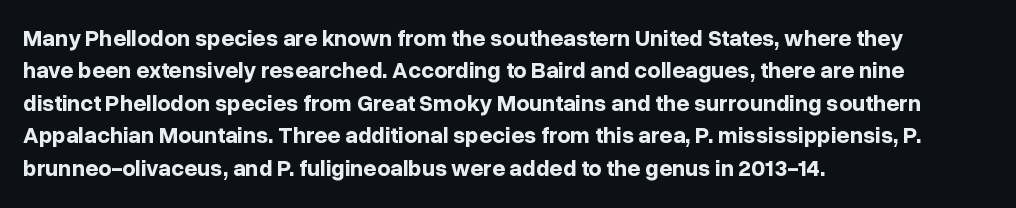
{"italic": "no", "bold": "yes", "underline": "no", "align": "left", "line_spacing": "normal", "line_spacing_ratio": 1.41, "letter_spacing": "normal", "letter_spacing_em": 0.0, "glyph_px": 23}
